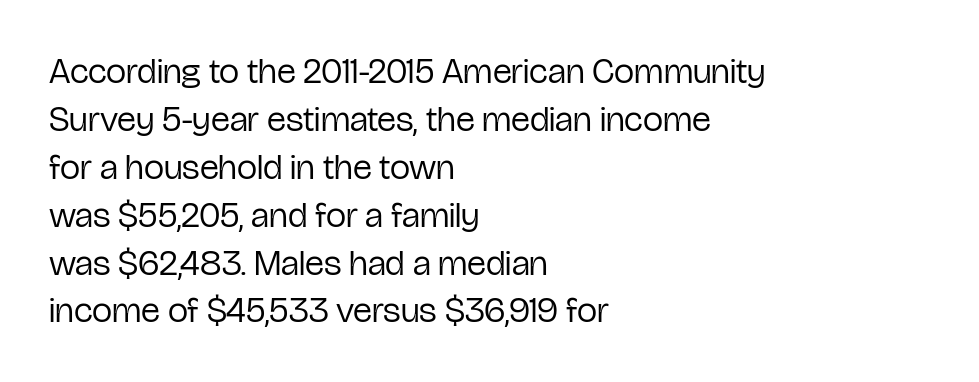
Short and long lines alike share a common starting point at left. Underlining? Definitely not there. Font category for this specimen: sans-serif. Proportional: the letters do not fall into vertical columns. The rendering keeps characters at their native spacing. No chunkiness to these letters — they're not bold.
